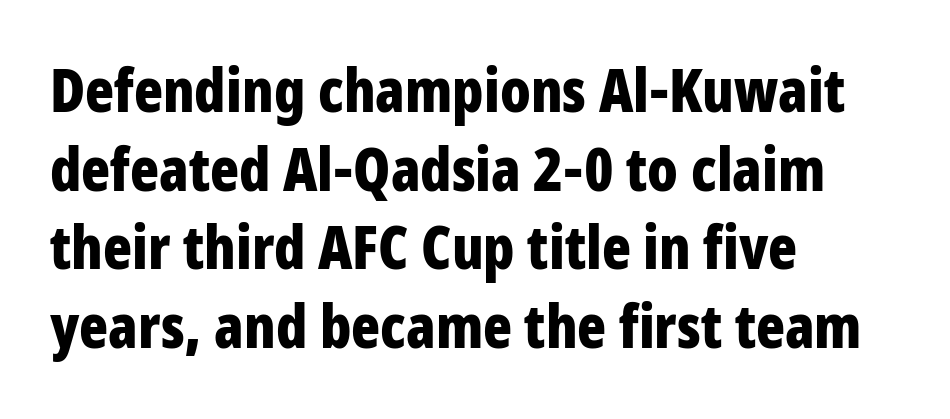
Q: Is the text bold? A: Yes.
Q: Is the text italic (slanted)? A: No, it is upright.
Q: Is the typeface a serif or a sans-serif typeface? A: Sans-serif.
Q: Is the text underlined? A: No.
Q: How is the paragraph aligned? A: Left-aligned.
Q: Is the spacing between letters normal or unusually wide? A: Normal.
Q: Is the spacing between lines tight, normal or loose? A: Normal.
Q: Width (condensed, normal, or wide)? A: Condensed.
Q: Stroke contrast? A: Low.
Q: x-height? A: Large.
Q: Monospaced? A: No.
